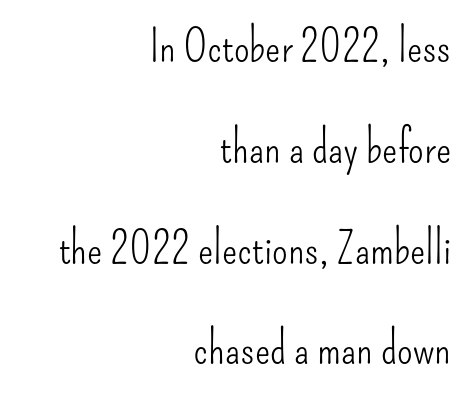
The image shows 45 px light, condensed sans-serif type, upright; set right-aligned, loose line spacing (2.24x), normal letter spacing, not underlined; low stroke contrast and a small x-height.
